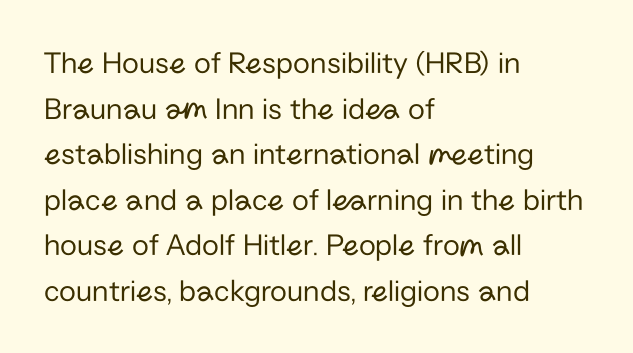
{"serif": "no", "italic": "no", "bold": "no", "weight": "regular", "width": "normal", "stroke_contrast": "low", "x_height": "medium", "monospaced": "no", "underline": "no", "align": "left", "line_spacing": "normal", "line_spacing_ratio": 1.47, "letter_spacing": "normal", "letter_spacing_em": 0.0, "glyph_px": 31}
